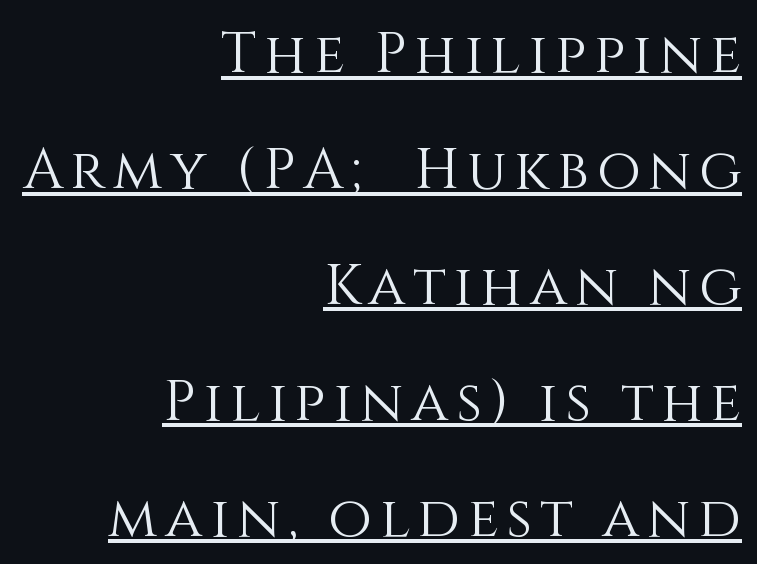
Q: Is the text bold? A: No.
Q: Is the text italic (slanted)? A: No, it is upright.
Q: Is the text underlined? A: Yes.
Q: How is the paragraph aligned? A: Right-aligned.
Q: Is the spacing between lines tight, normal or loose? A: Loose.
Q: Width (condensed, normal, or wide)? A: Normal.
Q: Stroke contrast? A: Medium.
Q: x-height? A: Large.
Q: Monospaced? A: No.
